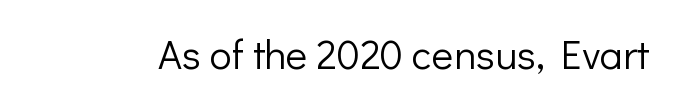
I'd call this a sans setting — the letters go barefoot. The zone under the glyphs is completely vacant. No chunkiness to these letters — they're not bold. The rendering uses natural spacing where letterforms have individual widths. You can tell it's not italic because the verticals are truly vertical. Tracking value appears to be zero — textbook default spacing.
